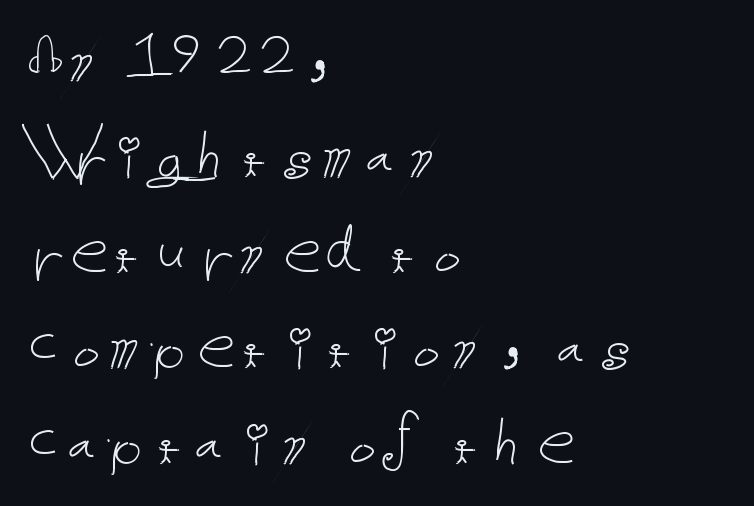
Bold? No — there's no thickening of the strokes. The passage shown stacks its lines at a standard gap. Between one letter and the next there's only the usual sliver of space. The letters stand upright; this is a roman face. Left-aligned paragraph, ragged on the right.
